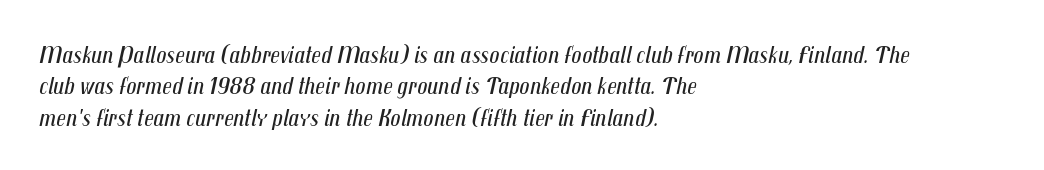
The image shows 25 px text type, italic (leaning right); set left-aligned, normal line spacing (1.26x), normal letter spacing, not underlined.
